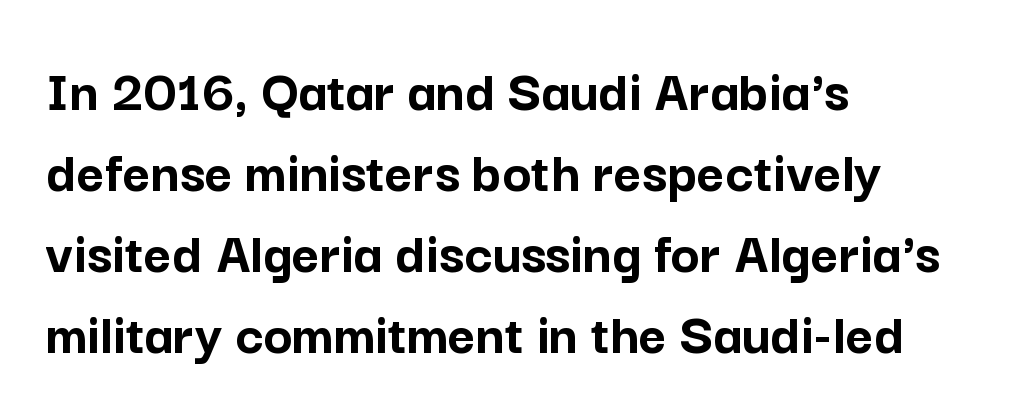
Q: Is the text bold? A: Yes.
Q: Is the text italic (slanted)? A: No, it is upright.
Q: Is the typeface a serif or a sans-serif typeface? A: Sans-serif.
Q: Is the text underlined? A: No.
Q: How is the paragraph aligned? A: Left-aligned.
Q: Is the spacing between letters normal or unusually wide? A: Normal.
Q: Is the spacing between lines tight, normal or loose? A: Normal.
Q: Width (condensed, normal, or wide)? A: Normal.
Q: Stroke contrast? A: Low.
Q: x-height? A: Medium.
Q: Monospaced? A: No.
